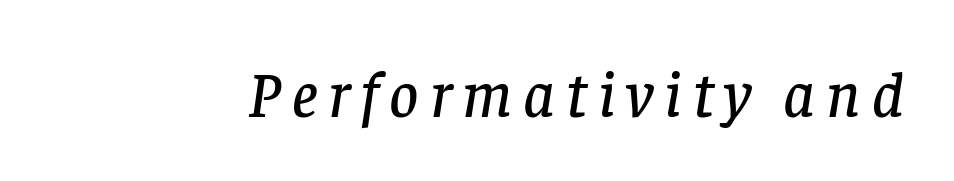
The image shows 64 px serif type, italic (leaning right); set not underlined; low stroke contrast and a large x-height.
